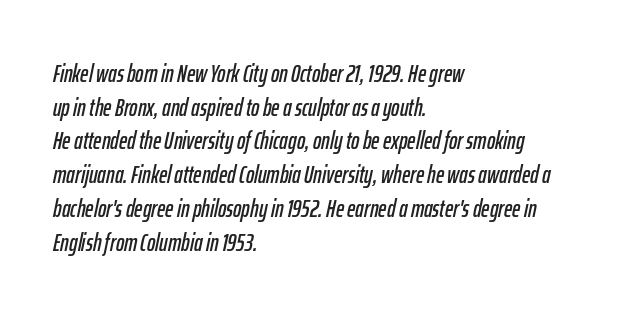
Q: Is the text italic (slanted)? A: Yes, it leans right by about 12 degrees.
Q: Is the text underlined? A: No.
Q: How is the paragraph aligned? A: Left-aligned.
Q: Is the spacing between letters normal or unusually wide? A: Normal.
Q: Is the spacing between lines tight, normal or loose? A: Normal.
